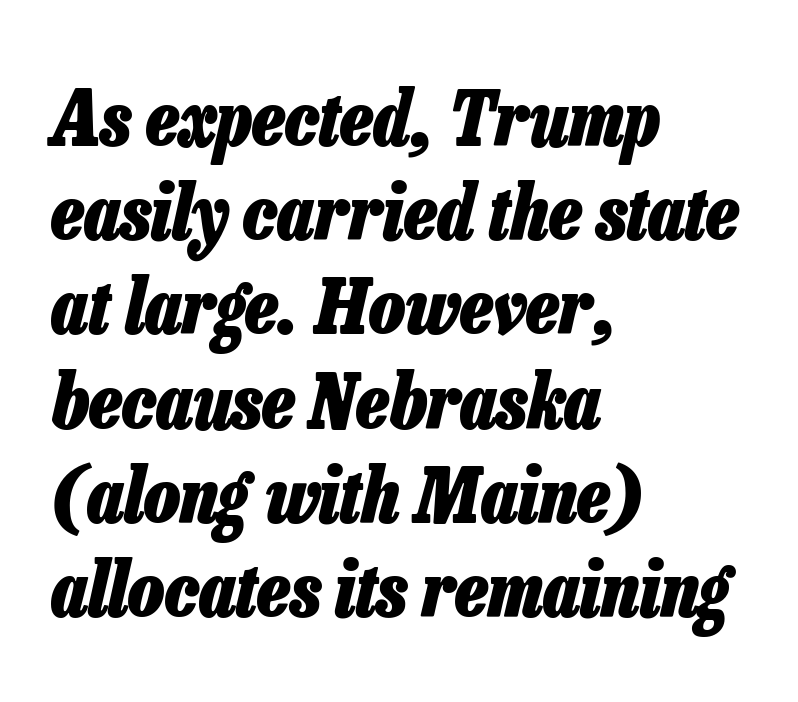
The image shows 76 px heavy, condensed type, italic (leaning right); set left-aligned, line spacing 1.24x, normal letter spacing, not underlined; low stroke contrast and a medium x-height.
